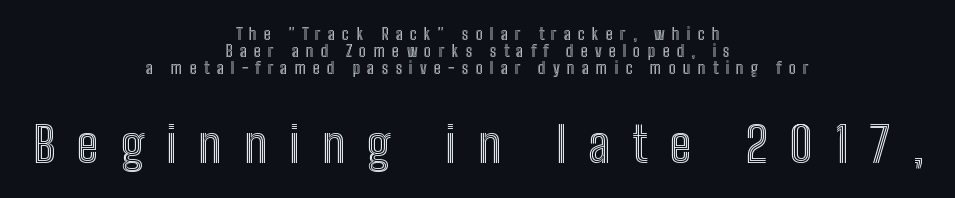
These two chunks differ in scale, with the bottom chunk taking the larger measure. No italicization has been applied; the sample stays upright. The type is letterspaced generously, with wide tracking. Proportional: the letters do not fall into vertical columns. Each new line begins almost immediately beneath the previous one. The lines in this sample share a center point and differ in where they start and stop.
